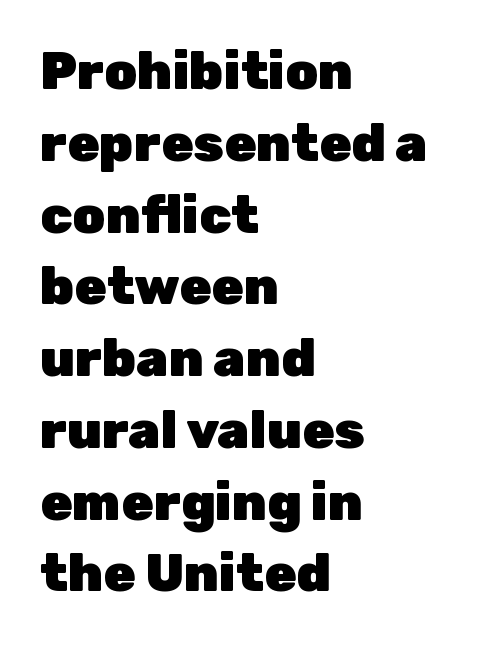
{"serif": "no", "italic": "no", "bold": "yes", "weight": "heavy", "width": "normal", "stroke_contrast": "low", "x_height": "medium", "monospaced": "no", "underline": "no", "align": "left", "line_spacing": "normal", "line_spacing_ratio": 1.38, "letter_spacing": "normal", "letter_spacing_em": 0.0, "glyph_px": 52}
